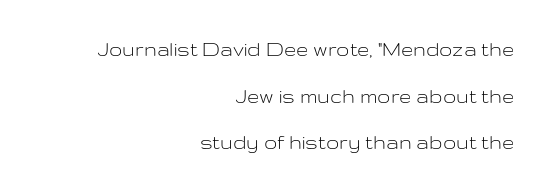
Notice how the stems are strictly vertical — no italics here. Every row of glyphs terminates at an identical x-position on the right. Is the stroke heavy? The answer is a plain regular-or-lighter. Default kerning and tracking; the words read as compact shapes. Just letters on the line, the space beneath them empty.
